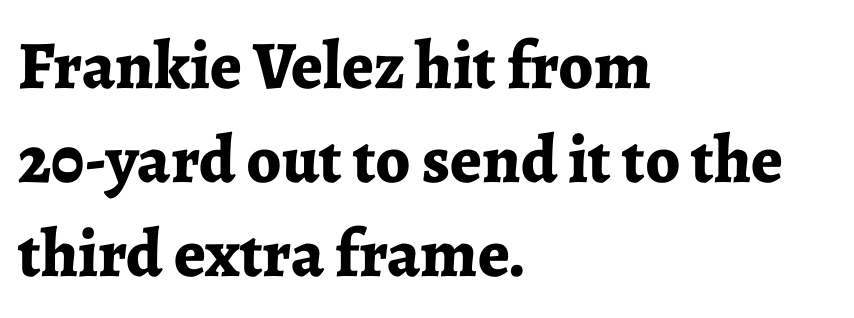
{"serif": "yes", "italic": "no", "bold": "yes", "weight": "bold", "width": "normal", "stroke_contrast": "low", "x_height": "medium", "monospaced": "no", "underline": "no", "align": "left", "line_spacing": "normal", "line_spacing_ratio": 1.38, "letter_spacing": "normal", "letter_spacing_em": 0.0, "glyph_px": 68}
